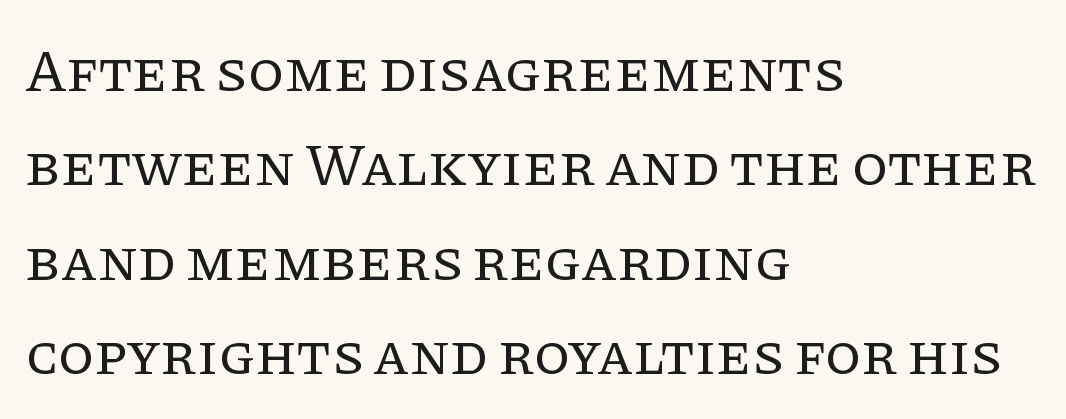
Q: Is the text bold? A: No.
Q: Is the text italic (slanted)? A: No, it is upright.
Q: Is the typeface a serif or a sans-serif typeface? A: Serif.
Q: Is the text underlined? A: No.
Q: How is the paragraph aligned? A: Left-aligned.
Q: Is the spacing between letters normal or unusually wide? A: Normal.
Q: Is the spacing between lines tight, normal or loose? A: Normal.
Q: Width (condensed, normal, or wide)? A: Normal.
Q: Stroke contrast? A: Low.
Q: x-height? A: Large.
Q: Monospaced? A: No.
